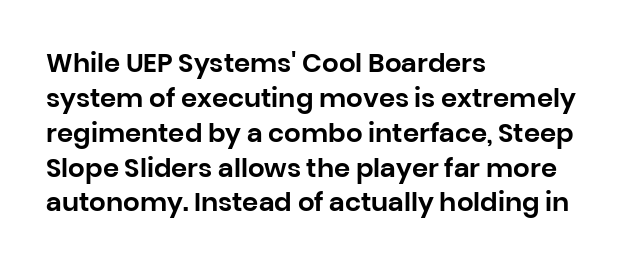
{"italic": "no", "underline": "no", "align": "left", "line_spacing": "normal", "line_spacing_ratio": 1.34, "letter_spacing": "normal", "letter_spacing_em": 0.0, "glyph_px": 26}
